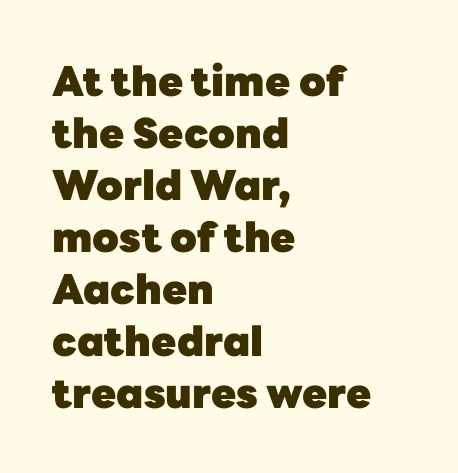
Q: Is the text bold? A: Yes.
Q: Is the text italic (slanted)? A: No, it is upright.
Q: Is the typeface a serif or a sans-serif typeface? A: Sans-serif.
Q: Is the text underlined? A: No.
Q: How is the paragraph aligned? A: Left-aligned.
Q: Is the spacing between letters normal or unusually wide? A: Normal.
Q: Is the spacing between lines tight, normal or loose? A: Normal.
Q: Width (condensed, normal, or wide)? A: Normal.
Q: Stroke contrast? A: Low.
Q: x-height? A: Medium.
Q: Monospaced? A: No.
